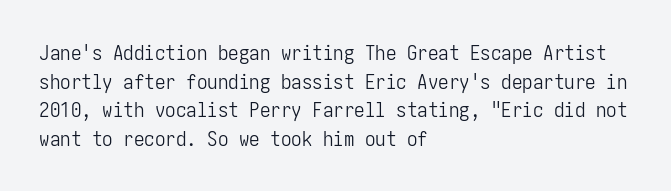
Line beginnings align vertically; line endings do not. Whoever set this chose a conventional vertical rhythm. Stroke mass is kept to a normal reading level or below. Nobody touched the tracking dial on this one.
